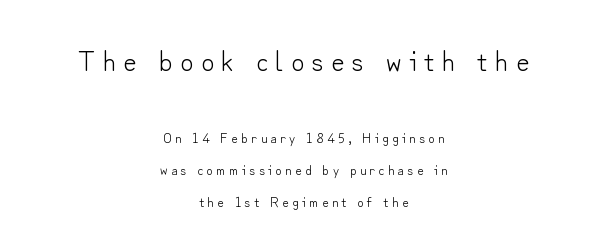
The image shows 29 px light sans-serif type, upright; set centered, loose line spacing (2.27x), unusually wide letter spacing (+0.25 em), not underlined; the first (top) block is 2.07x larger; low stroke contrast and a small x-height.
